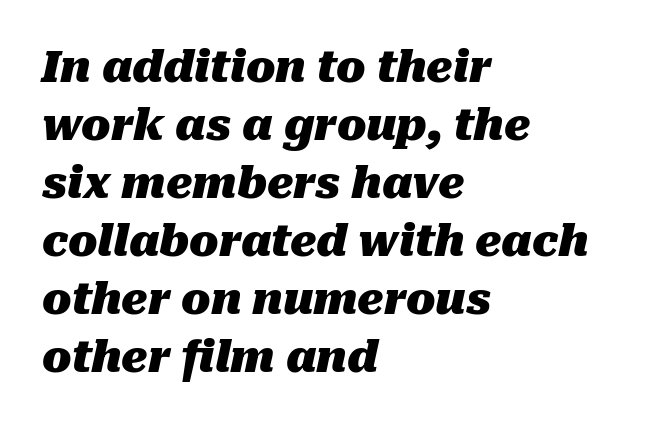
The image shows 43 px heavy type, italic (leaning right); set left-aligned, normal line spacing (1.35x), normal letter spacing, not underlined; medium stroke contrast and a medium x-height.
